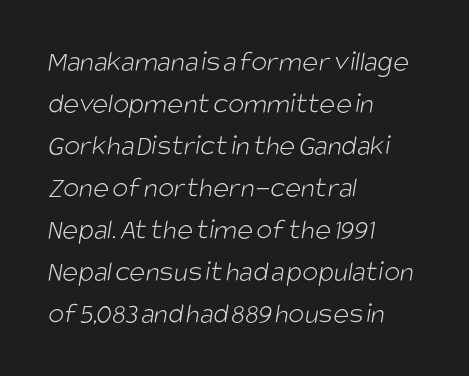
The font family rendered here belongs to the sans-serif group. Baseline-to-baseline distance is the conventional proportion of letter height. Each letter keeps its own natural width here, so spacing adapts to shape. Compared with typical body copy, the letter spacing here is the same. The passage shown is not underscored anywhere.
